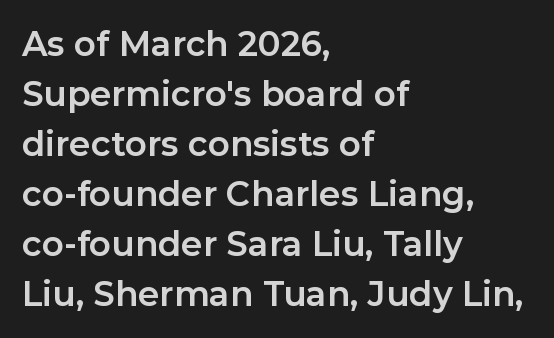
{"serif": "no", "italic": "no", "bold": "yes", "weight": "bold", "width": "normal", "stroke_contrast": "low", "x_height": "medium", "monospaced": "no", "underline": "no", "align": "left", "line_spacing": "normal", "line_spacing_ratio": 1.47, "letter_spacing": "normal", "letter_spacing_em": 0.0, "glyph_px": 34}
